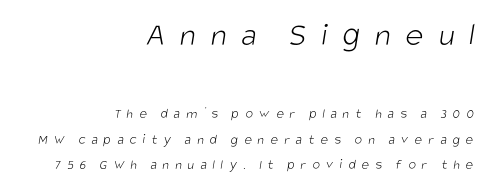
{"serif": "no", "bold": "no", "weight": "light", "width": "condensed", "stroke_contrast": "low", "x_height": "large", "monospaced": "no", "underline": "no", "align": "right", "line_spacing_ratio": 1.82, "letter_spacing": "wide", "letter_spacing_em": 0.44, "larger_block": "first", "size_ratio": 2.43, "glyph_px": 34}
